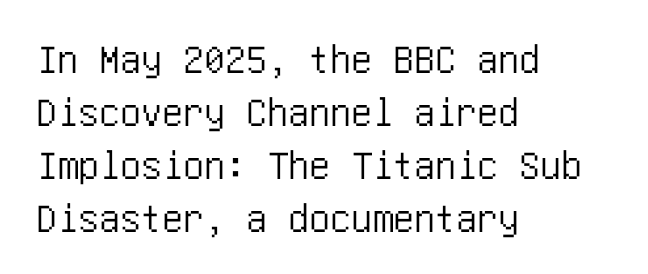
Reading down the block, your eye returns to a fixed left position each line. The foot of each line stays bare and open. This is the regular roman posture of the typeface. Leading matches the norm, producing a regular column. Grotesque or geometric, the face here clearly has no serifs. This rendering leaves character spacing at its baseline value.
